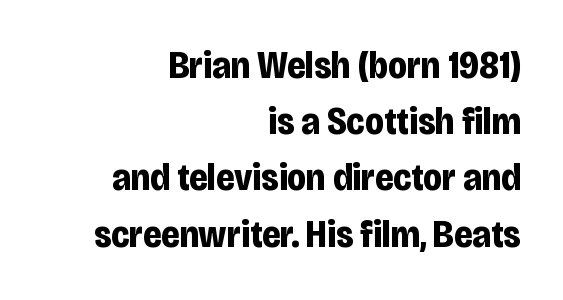
Type without underlining. Chunky letters — that's bold for sure. The paragraph has a hard right edge and a soft left edge. Horizontal bands of white between lines are of average thickness. The specimen reads as upright at a glance.
